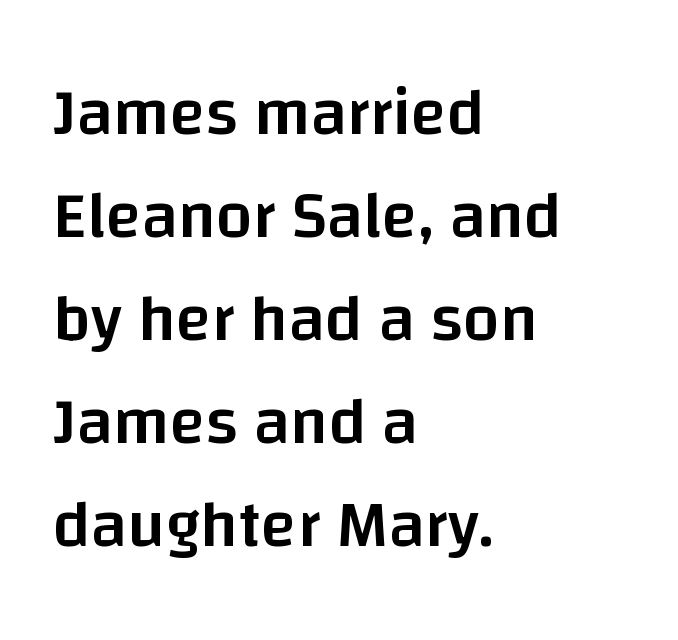
Each line starts at the same left margin while the right side varies. Do the characters align in a grid? No, the font is proportional. There is no visible air inserted between adjacent glyphs. Anything drawn beneath the words? Only blank space.
